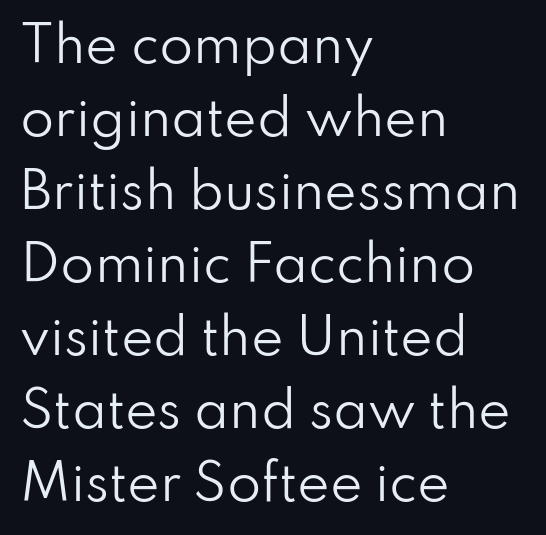
The image shows 49 px regular-weight sans-serif type, upright; set left-aligned, normal line spacing (1.49x), normal letter spacing, not underlined; low stroke contrast and a small x-height.
